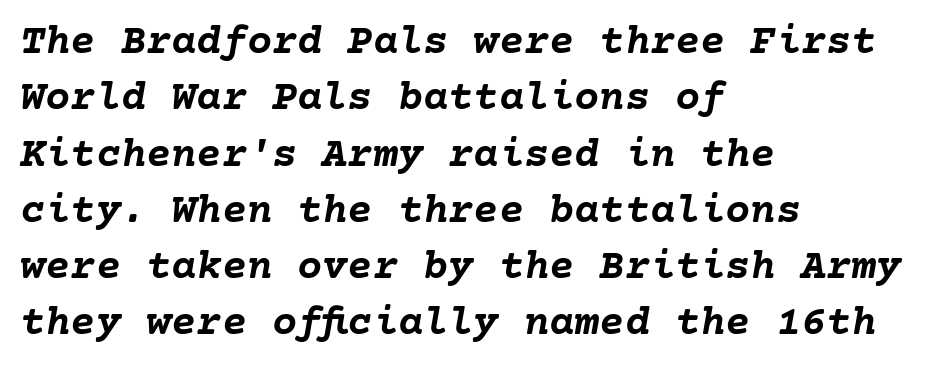
The passage is arranged the way most books set body copy — flush left. The space between consecutive lines is moderate. Compared with an ordinary text face, these strokes are far heavier — a full bold. Notice how the stems are inclined rather than vertical — that's the hallmark of italics. Tracking value appears to be zero — textbook default spacing.
